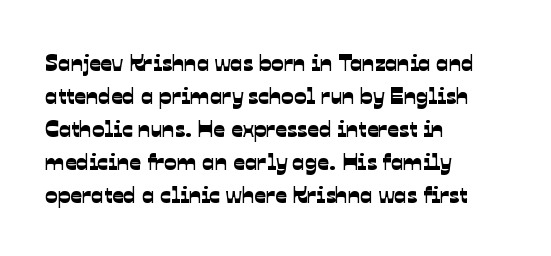
Q: Is the text underlined? A: No.
Q: How is the paragraph aligned? A: Left-aligned.
Q: Is the spacing between letters normal or unusually wide? A: Normal.
Q: Is the spacing between lines tight, normal or loose? A: Normal.
